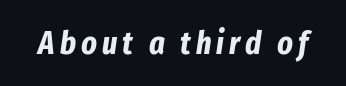
The image shows 33 px bold, condensed type, italic (leaning right); set not underlined; low stroke contrast and a medium x-height.
